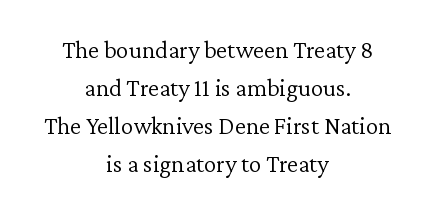
{"italic": "no", "bold": "no", "underline": "no", "align": "center", "line_spacing": "normal", "line_spacing_ratio": 1.52, "letter_spacing": "normal", "letter_spacing_em": 0.0, "glyph_px": 25}
